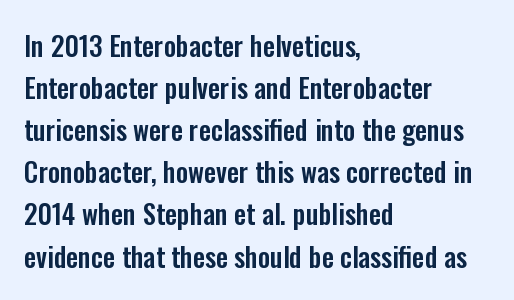
Q: Is the text italic (slanted)? A: No, it is upright.
Q: Is the text underlined? A: No.
Q: How is the paragraph aligned? A: Left-aligned.
Q: Is the spacing between letters normal or unusually wide? A: Normal.
Q: Is the spacing between lines tight, normal or loose? A: Normal.
